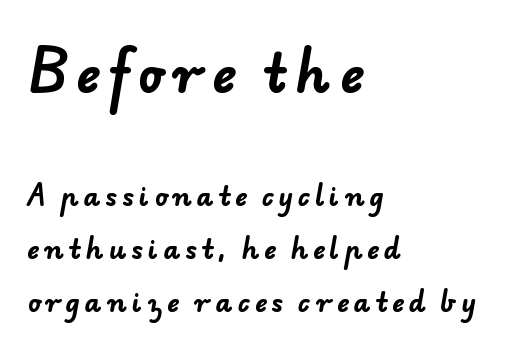
The image shows 51 px bold sans-serif type; set left-aligned, loose line spacing (2.04x), not underlined; the first (top) block is 1.96x larger; low stroke contrast and a small x-height.
